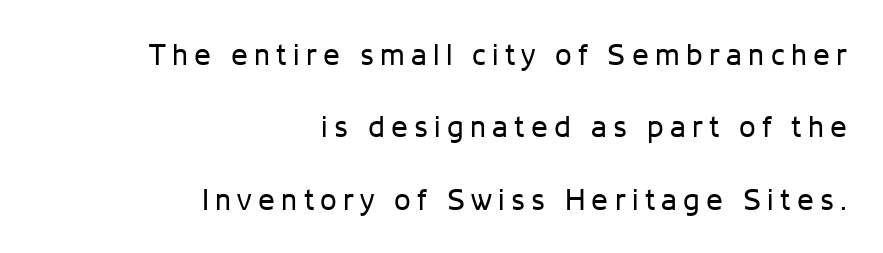
The image shows 30 px regular-weight sans-serif type, upright; set right-aligned, loose line spacing (2.41x), unusually wide letter spacing (+0.21 em), not underlined; low stroke contrast and a medium x-height.
